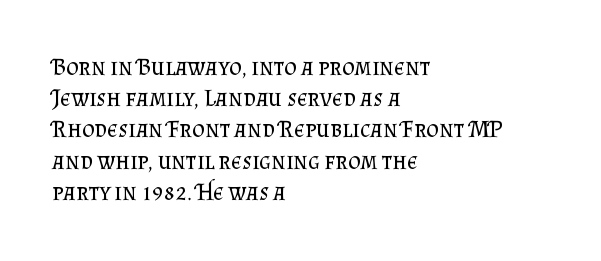
{"italic": "no", "bold": "no", "underline": "no", "align": "left", "line_spacing": "normal", "line_spacing_ratio": 1.3, "letter_spacing": "normal", "letter_spacing_em": 0.0, "glyph_px": 24}
